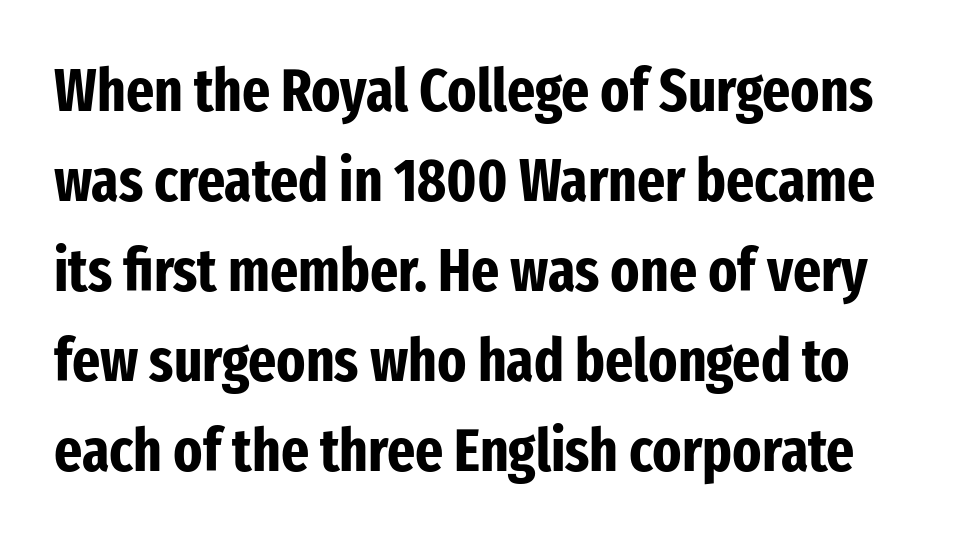
You'd pick this weight for a headline — it's a proper bold. Unlike italic type, these characters show no tilt at all. The rendering keeps characters at their native spacing. Are there feet on the stems? There aren't — it's a sans. Quick note: underline off.
